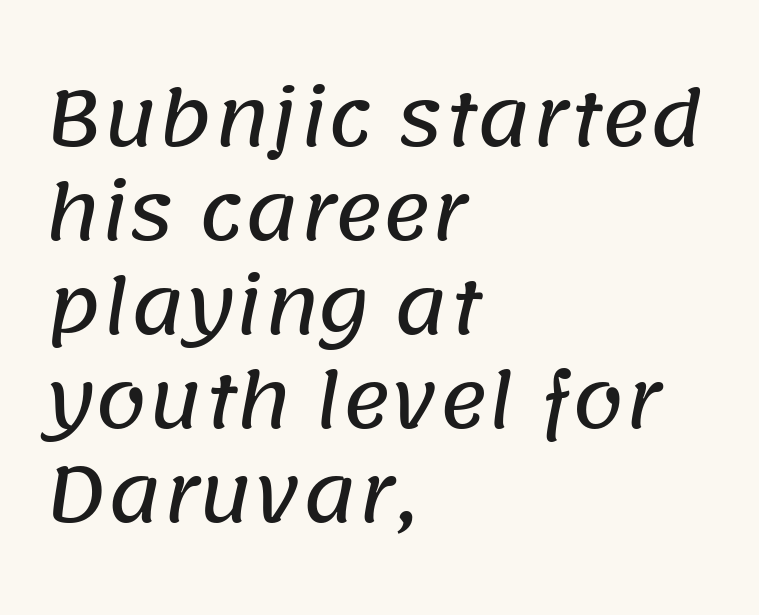
Compared with a centered layout, this one pins lines to the left instead. Does the type have serifs? No, each stem ends abruptly. Honestly, there is no underline to notice here at all. The space between consecutive lines is moderate.
